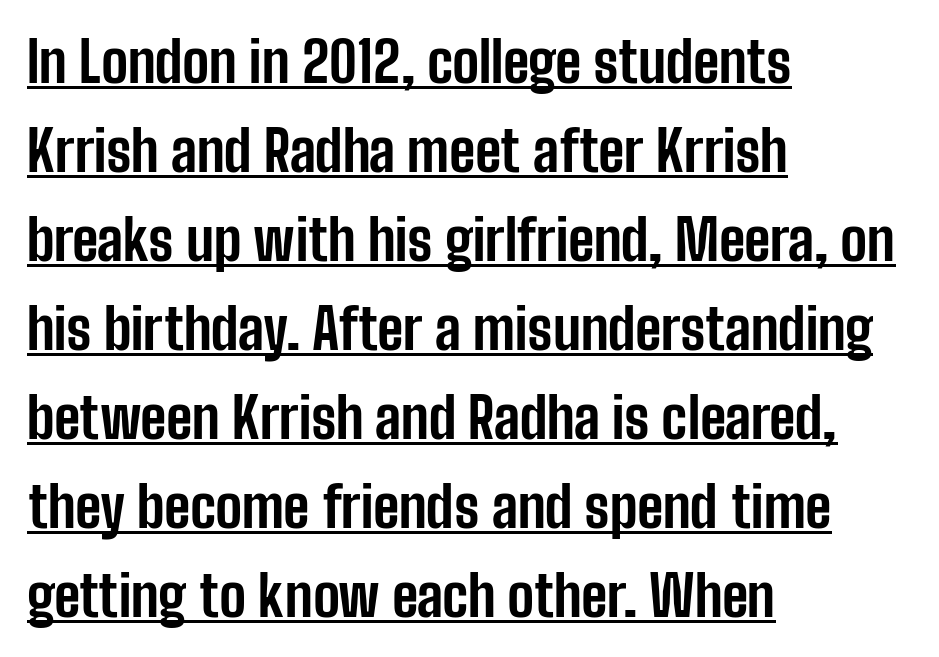
Q: Is the text bold? A: Yes.
Q: Is the text italic (slanted)? A: No, it is upright.
Q: Is the typeface a serif or a sans-serif typeface? A: Sans-serif.
Q: Is the text underlined? A: Yes.
Q: How is the paragraph aligned? A: Left-aligned.
Q: Is the spacing between letters normal or unusually wide? A: Normal.
Q: Is the spacing between lines tight, normal or loose? A: Normal.
Q: Width (condensed, normal, or wide)? A: Condensed.
Q: Stroke contrast? A: Low.
Q: x-height? A: Medium.
Q: Monospaced? A: No.
